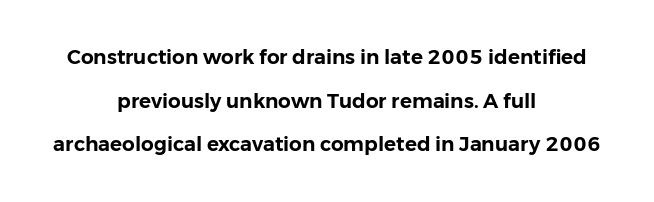
The image shows 20 px text type, upright; set centered, loose line spacing (2.18x), normal letter spacing, not underlined.
